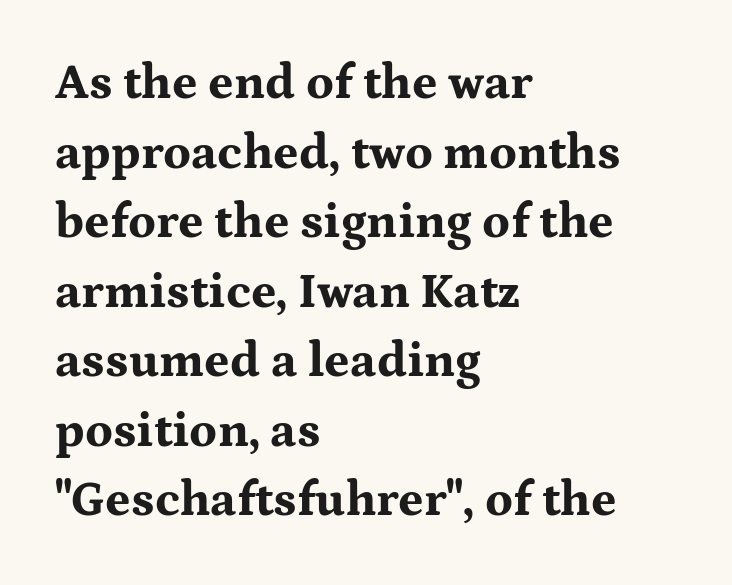
The face used here is proportionally spaced, like ordinary book or web type. A roman cut, with each character standing at attention. The glyphs are unaccompanied by any horizontal stroke below them. Compared with typical body copy, the letter spacing here is the same. Is the block centered? No — it sits flush against the left margin.
